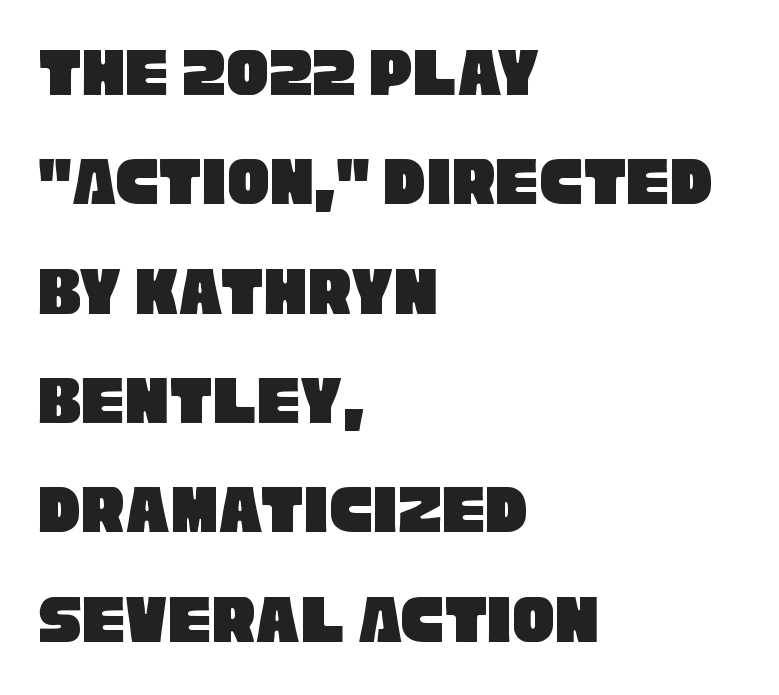
Q: Is the typeface a serif or a sans-serif typeface? A: Sans-serif.
Q: Is the text underlined? A: No.
Q: How is the paragraph aligned? A: Left-aligned.
Q: Is the spacing between letters normal or unusually wide? A: Normal.
Q: Is the spacing between lines tight, normal or loose? A: Normal.
Q: Width (condensed, normal, or wide)? A: Condensed.
Q: Stroke contrast? A: Low.
Q: x-height? A: Large.
Q: Monospaced? A: No.
